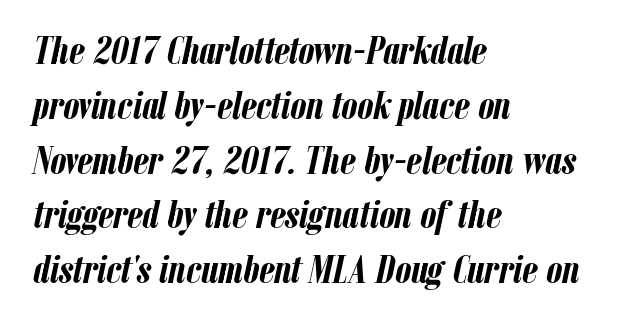
{"italic": "yes", "lean": "right", "slant_degrees": 12, "bold": "yes", "weight": "semibold", "width": "condensed", "stroke_contrast": "low", "x_height": "medium", "monospaced": "no", "underline": "no", "align": "left", "line_spacing": "normal", "line_spacing_ratio": 1.37, "letter_spacing": "normal", "letter_spacing_em": 0.0, "glyph_px": 40}
